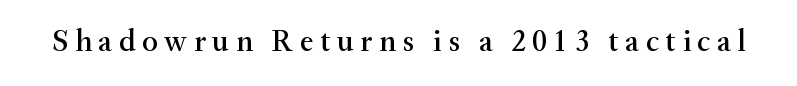
The image shows 31 px serif type, upright; set unusually wide letter spacing (+0.21 em), not underlined; medium stroke contrast and a small x-height.
